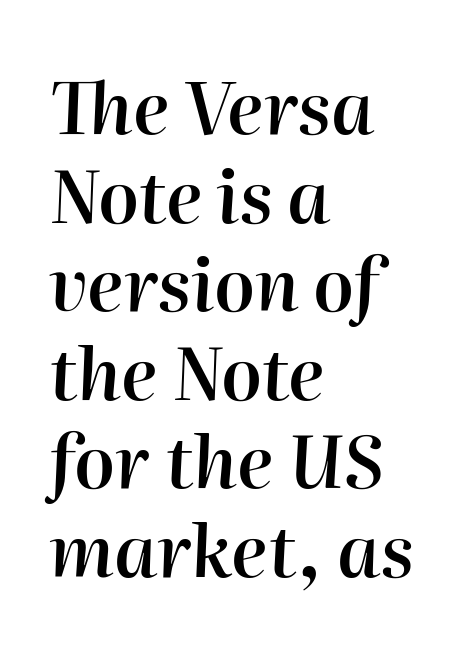
Q: Is the text bold? A: Semi-bold.
Q: Is the text italic (slanted)? A: Yes, it leans right by about 2 degrees.
Q: Is the text underlined? A: No.
Q: How is the paragraph aligned? A: Left-aligned.
Q: Is the spacing between letters normal or unusually wide? A: Normal.
Q: Width (condensed, normal, or wide)? A: Normal.
Q: Stroke contrast? A: High.
Q: x-height? A: Medium.
Q: Monospaced? A: No.
